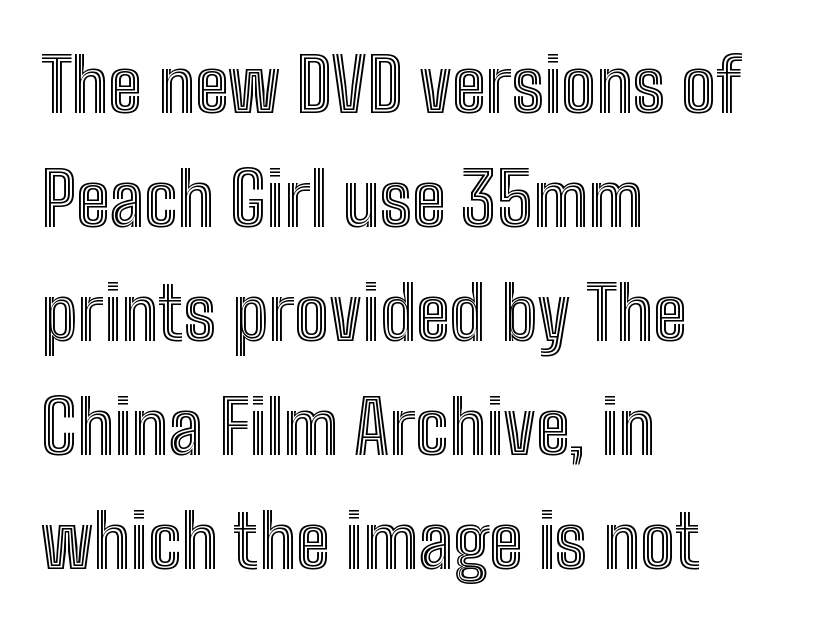
Decoration check: the copy has no underline. Looks like regular typesetting: each glyph gets only the width it needs. The lines are quadded left. The block of text has a typical density, with ordinary space between rows.
